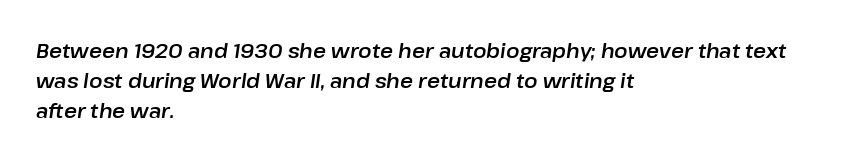
A student would call this left alignment; a typographer would say flush left, rag right. No word sits above an underline. Summary of vertical rhythm: regular, with standard interline spacing. The face used here is rendered with its standard letterfit. Does the lettering tilt? It does — this is italic.
